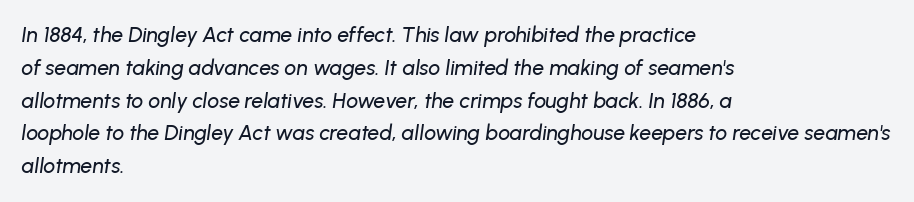
The image shows 21 px text type, italic (leaning right); set left-aligned, normal line spacing (1.56x), normal letter spacing, not underlined.
